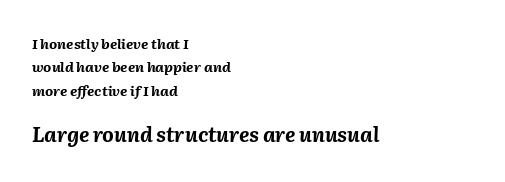
The image shows 20 px bold type, italic (leaning right); set left-aligned, normal line spacing (1.67x), normal letter spacing, not underlined; the second (bottom) block is 1.43x larger.
